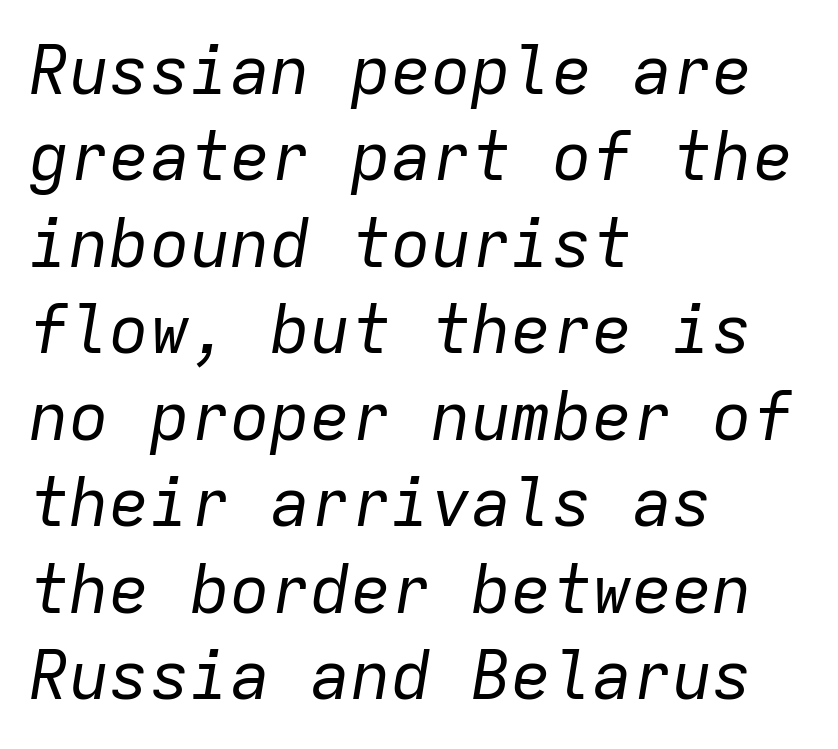
{"italic": "yes", "lean": "right", "slant_degrees": 9, "bold": "no", "weight": "regular", "width": "normal", "stroke_contrast": "low", "x_height": "medium", "monospaced": "yes", "underline": "no", "align": "left", "line_spacing": "normal", "line_spacing_ratio": 1.29, "letter_spacing": "normal", "letter_spacing_em": 0.0, "glyph_px": 67}
